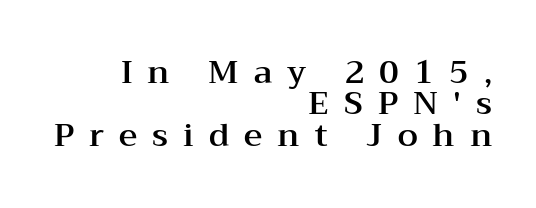
Clear beneath every line of the passage. A typesetter would call this proportional, since set widths differ per character. Tracking value appears strongly positive — letters spread wide. In CSS terms this would be text-align: right. Regarding leading, the lines here are crowded together. You can tell from the footed stems that serif type was used.
